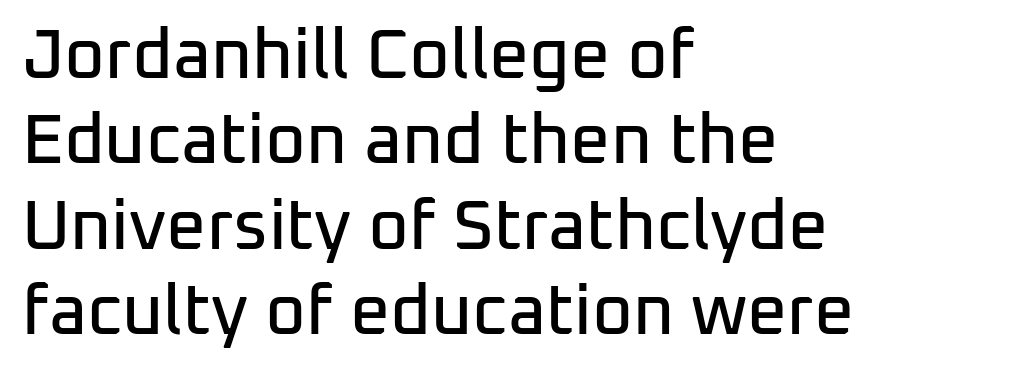
{"serif": "no", "italic": "no", "width": "normal", "stroke_contrast": "low", "x_height": "medium", "monospaced": "no", "underline": "no", "align": "left", "line_spacing_ratio": 1.22, "letter_spacing": "normal", "letter_spacing_em": 0.0, "glyph_px": 70}
